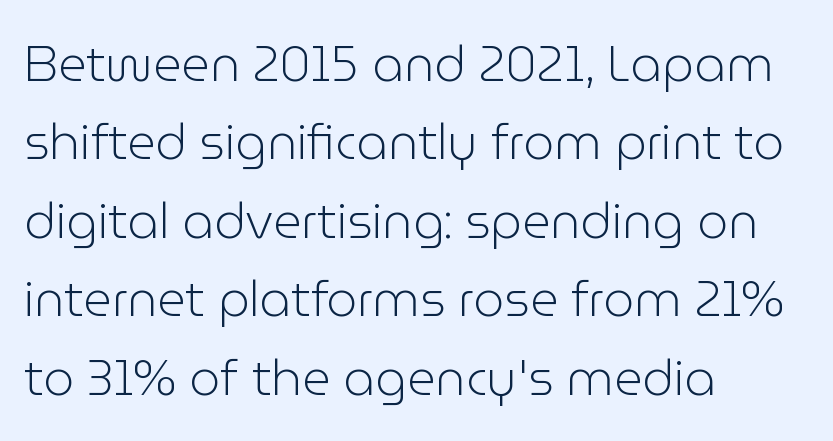
The image shows 49 px light sans-serif type, upright; set left-aligned, normal line spacing (1.6x), normal letter spacing, not underlined; low stroke contrast and a medium x-height.
